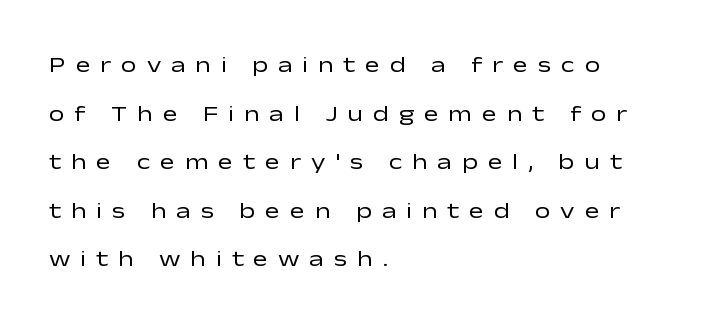
Q: Is the text bold? A: No.
Q: Is the text italic (slanted)? A: No, it is upright.
Q: Is the text underlined? A: No.
Q: How is the paragraph aligned? A: Left-aligned.
Q: Is the spacing between letters normal or unusually wide? A: Unusually wide.
Q: Is the spacing between lines tight, normal or loose? A: Loose.
